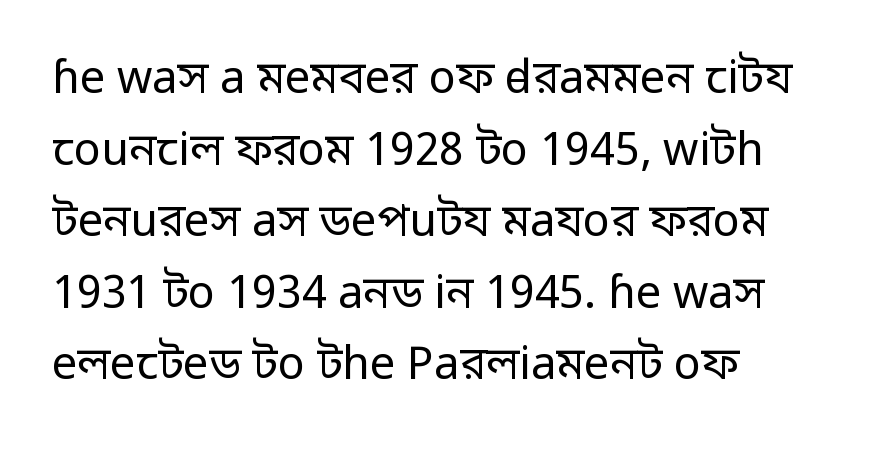
{"serif": "no", "italic": "no", "bold": "no", "weight": "regular", "width": "normal", "stroke_contrast": "low", "x_height": "medium", "monospaced": "no", "underline": "no", "align": "left", "line_spacing": "normal", "line_spacing_ratio": 1.59, "letter_spacing": "normal", "letter_spacing_em": 0.0, "glyph_px": 45}
